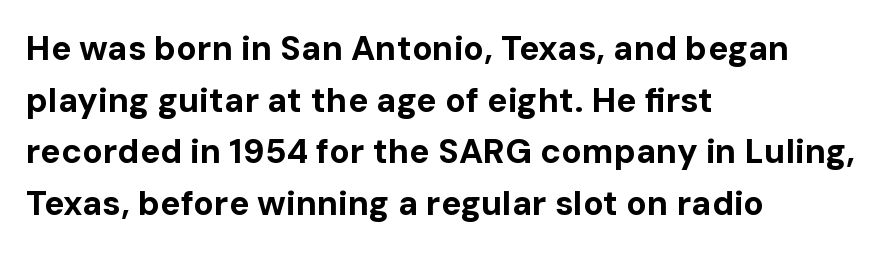
{"serif": "no", "italic": "no", "bold": "yes", "weight": "bold", "width": "normal", "stroke_contrast": "low", "x_height": "medium", "monospaced": "no", "underline": "no", "align": "left", "line_spacing": "normal", "line_spacing_ratio": 1.52, "letter_spacing": "normal", "letter_spacing_em": 0.0, "glyph_px": 34}
